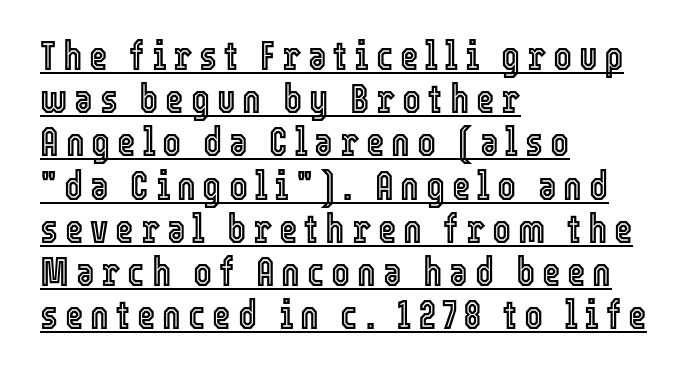
Q: Is the text italic (slanted)? A: No, it is upright.
Q: Is the text underlined? A: Yes.
Q: How is the paragraph aligned? A: Left-aligned.
Q: Is the spacing between lines tight, normal or loose? A: Tight.
Q: Width (condensed, normal, or wide)? A: Condensed.
Q: x-height? A: Medium.
Q: Monospaced? A: No.
